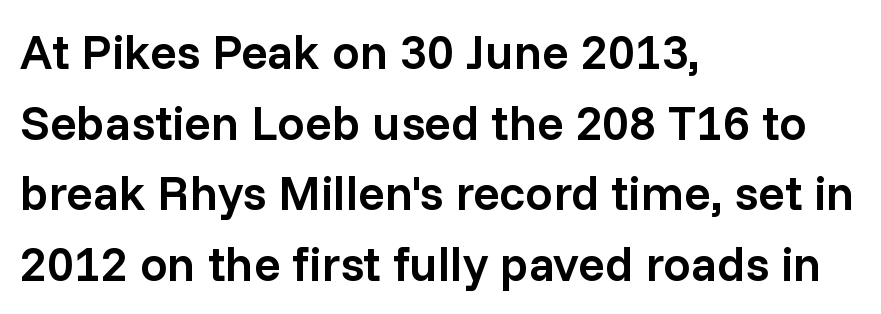
The image shows 49 px semibold sans-serif type, upright; set left-aligned, normal line spacing (1.44x), normal letter spacing, not underlined; low stroke contrast and a medium x-height.
